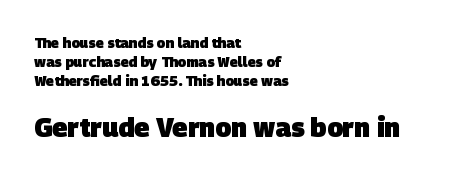
Bigger letters appear in the bottom chunk; the top chunk is reduced. Regular leading. A bare baseline throughout the passage. This rendering leaves character spacing at its baseline value. Plenty of ink on the page — the face is bold. Notice how the passage keeps a crisp vertical edge on the left only.
